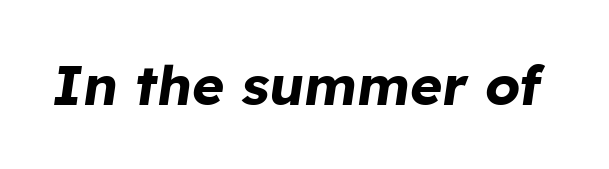
Q: Is the text bold? A: Yes.
Q: Is the text italic (slanted)? A: Yes, it leans right by about 8 degrees.
Q: Is the text underlined? A: No.
Q: Is the spacing between letters normal or unusually wide? A: Normal.
Q: Width (condensed, normal, or wide)? A: Normal.
Q: Stroke contrast? A: Low.
Q: x-height? A: Medium.
Q: Monospaced? A: No.
